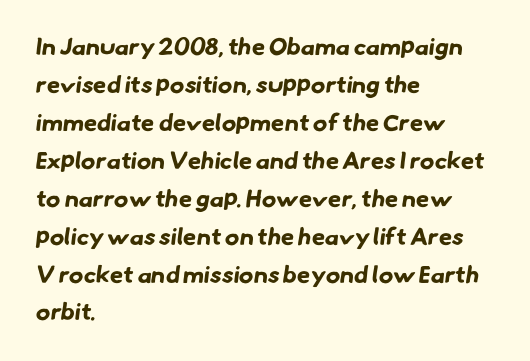
{"bold": "yes", "underline": "no", "align": "left", "line_spacing": "normal", "line_spacing_ratio": 1.58, "letter_spacing": "normal", "letter_spacing_em": 0.0, "glyph_px": 24}
